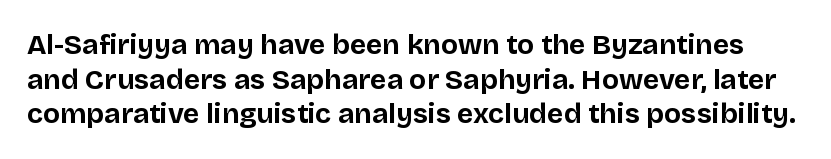
Here the designer chose a conventional face with non-uniform glyph widths. The specimen omits any rule beneath the text block's lines. The tracking reads as untouched default to a designer's eye. I'd describe the lettering as bold — thick and assertive. The typography opts for an upright posture over an oblique one. Serif or sans? Sans — the stroke terminals are bare.
